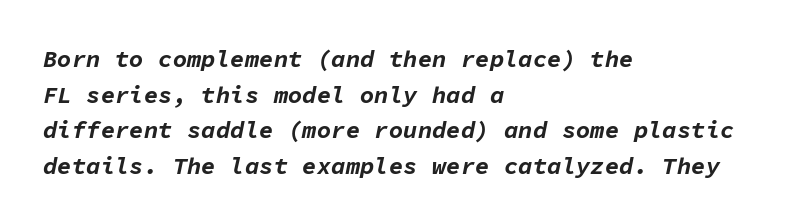
Q: Is the text bold? A: Yes.
Q: Is the text italic (slanted)? A: Yes, it leans right by about 11 degrees.
Q: Is the text underlined? A: No.
Q: How is the paragraph aligned? A: Left-aligned.
Q: Is the spacing between letters normal or unusually wide? A: Normal.
Q: Is the spacing between lines tight, normal or loose? A: Normal.
